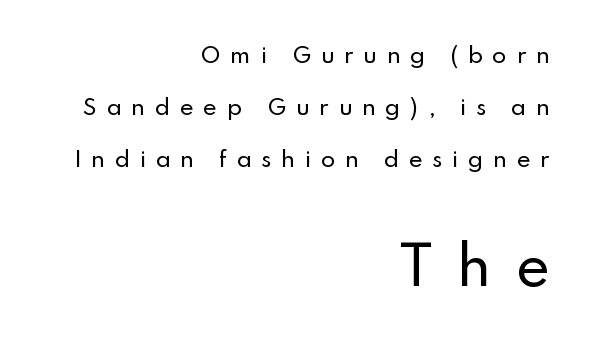
{"serif": "no", "italic": "no", "width": "normal", "stroke_contrast": "low", "x_height": "small", "monospaced": "no", "underline": "no", "align": "right", "line_spacing": "loose", "line_spacing_ratio": 2.47, "letter_spacing": "wide", "letter_spacing_em": 0.46, "larger_block": "second", "size_ratio": 2.48, "glyph_px": 52}
